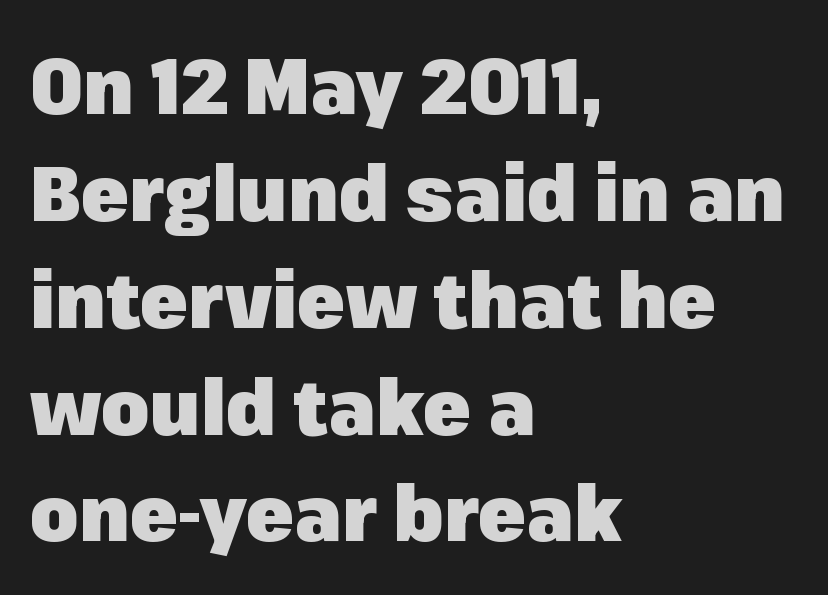
The image shows 78 px heavy sans-serif type, upright; set left-aligned, normal line spacing (1.37x), normal letter spacing, not underlined; low stroke contrast and a medium x-height.
